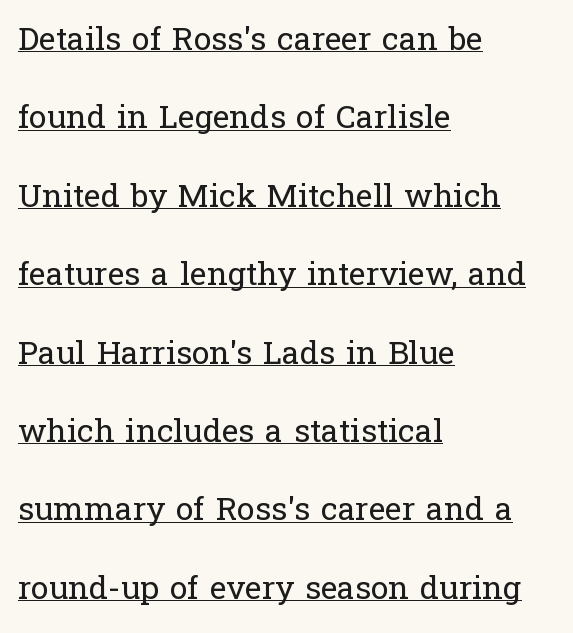
Q: Is the text bold? A: No.
Q: Is the text italic (slanted)? A: No, it is upright.
Q: Is the typeface a serif or a sans-serif typeface? A: Serif.
Q: Is the text underlined? A: Yes.
Q: How is the paragraph aligned? A: Left-aligned.
Q: Is the spacing between letters normal or unusually wide? A: Normal.
Q: Is the spacing between lines tight, normal or loose? A: Loose.
Q: Width (condensed, normal, or wide)? A: Normal.
Q: Stroke contrast? A: Low.
Q: x-height? A: Medium.
Q: Monospaced? A: No.
